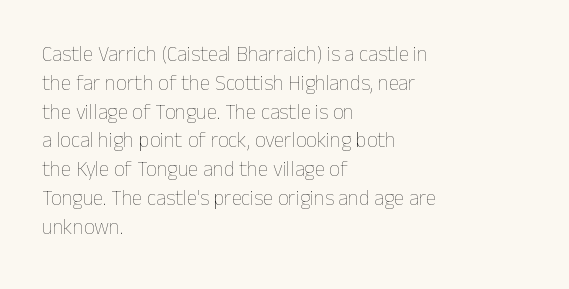
Q: Is the text bold? A: No.
Q: Is the text italic (slanted)? A: No, it is upright.
Q: Is the text underlined? A: No.
Q: How is the paragraph aligned? A: Left-aligned.
Q: Is the spacing between letters normal or unusually wide? A: Normal.
Q: Is the spacing between lines tight, normal or loose? A: Normal.
